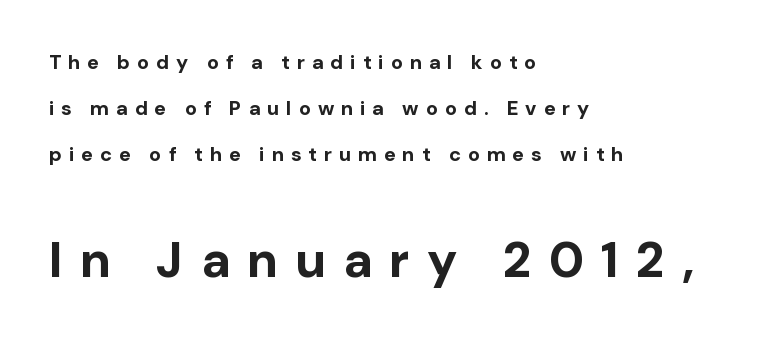
The image shows 50 px bold sans-serif type, upright; set left-aligned, loose line spacing (2.3x), unusually wide letter spacing (+0.34 em), not underlined; the second (bottom) block is 2.5x larger; low stroke contrast and a medium x-height.
